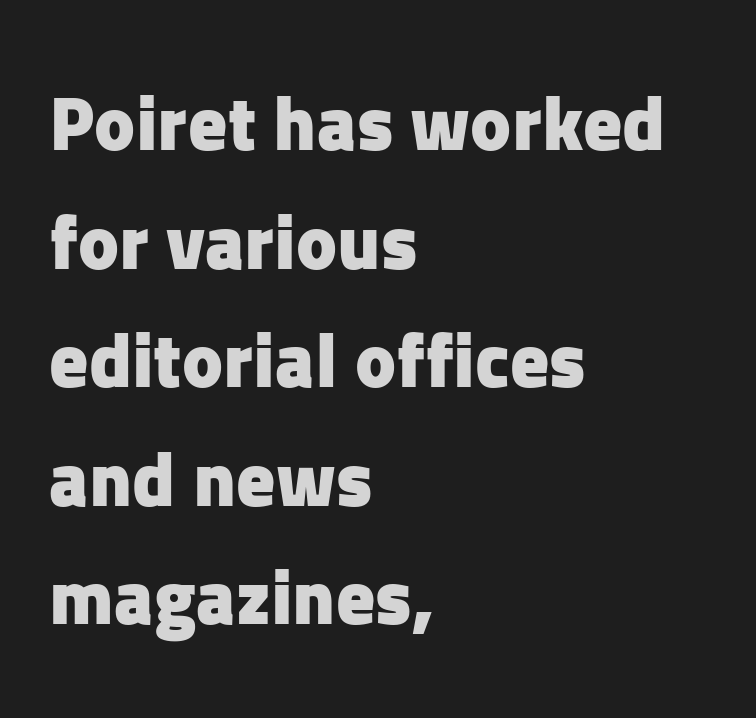
The image shows 77 px heavy sans-serif type, upright; set left-aligned, normal line spacing (1.54x), normal letter spacing, not underlined; low stroke contrast and a medium x-height.
